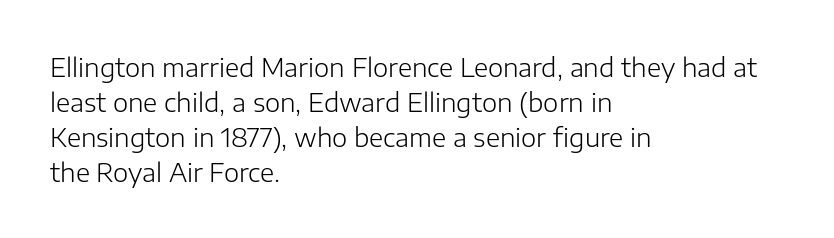
{"italic": "no", "bold": "no", "underline": "no", "align": "left", "line_spacing": "normal", "line_spacing_ratio": 1.34, "letter_spacing": "normal", "letter_spacing_em": 0.0, "glyph_px": 26}
